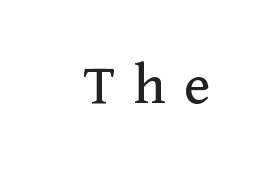
Q: Is the text bold? A: No.
Q: Is the text italic (slanted)? A: No, it is upright.
Q: Is the typeface a serif or a sans-serif typeface? A: Serif.
Q: Is the text underlined? A: No.
Q: Is the spacing between letters normal or unusually wide? A: Unusually wide.
Q: Width (condensed, normal, or wide)? A: Normal.
Q: Stroke contrast? A: Medium.
Q: x-height? A: Medium.
Q: Monospaced? A: No.
